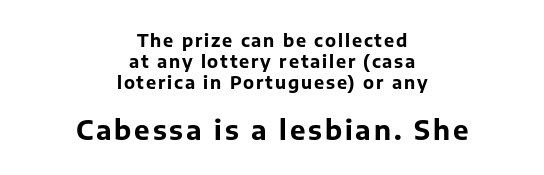
Q: Is the text bold? A: Yes.
Q: Is the text italic (slanted)? A: No, it is upright.
Q: Is the text underlined? A: No.
Q: How is the paragraph aligned? A: Centered.
Q: Which block of text is set in a larger size, the first (top) or the second (bottom)? A: The second (bottom) one.
